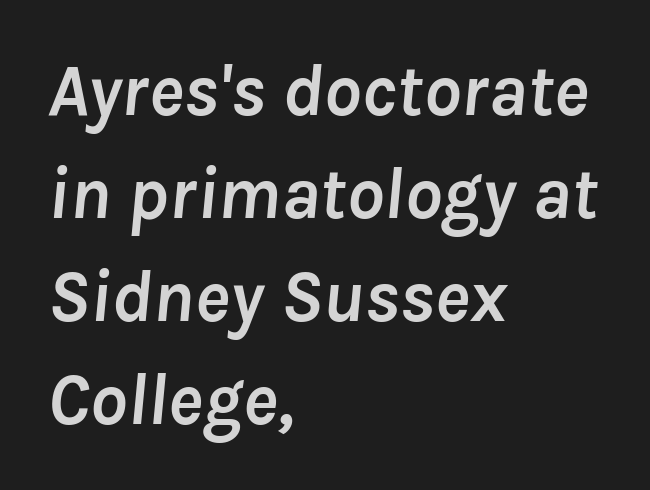
The image shows 74 px semibold type, italic (leaning right); set left-aligned, normal line spacing (1.39x), normal letter spacing, not underlined; low stroke contrast and a medium x-height.
